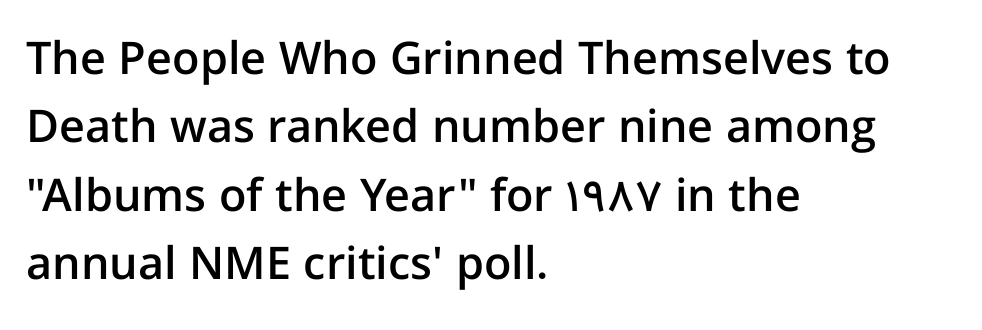
The glyphs in this specimen are sans serif. Line beginnings align vertically; line endings do not. Successive baselines arrive at the customary interval. Proportional: the letters do not fall into vertical columns. Every character sits straight up, as roman type does.
